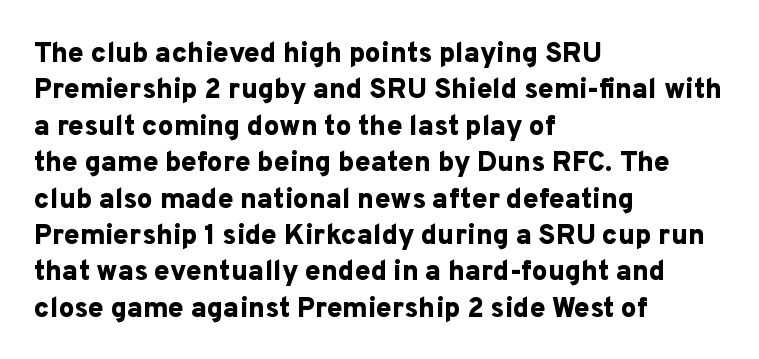
{"serif": "no", "italic": "no", "bold": "yes", "weight": "bold", "width": "normal", "stroke_contrast": "low", "x_height": "medium", "monospaced": "no", "underline": "no", "align": "left", "line_spacing": "normal", "line_spacing_ratio": 1.3, "letter_spacing": "normal", "letter_spacing_em": 0.0, "glyph_px": 28}
